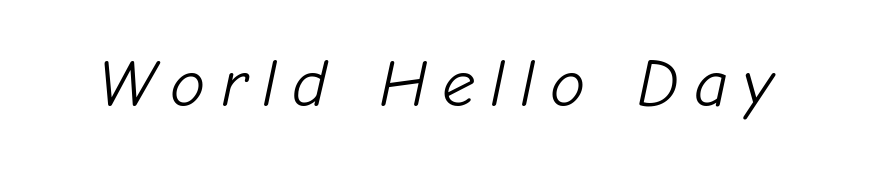
{"italic": "yes", "lean": "right", "slant_degrees": 12, "bold": "no", "weight": "light", "width": "normal", "stroke_contrast": "low", "x_height": "medium", "monospaced": "no", "underline": "no", "letter_spacing": "wide", "letter_spacing_em": 0.23, "glyph_px": 66}
